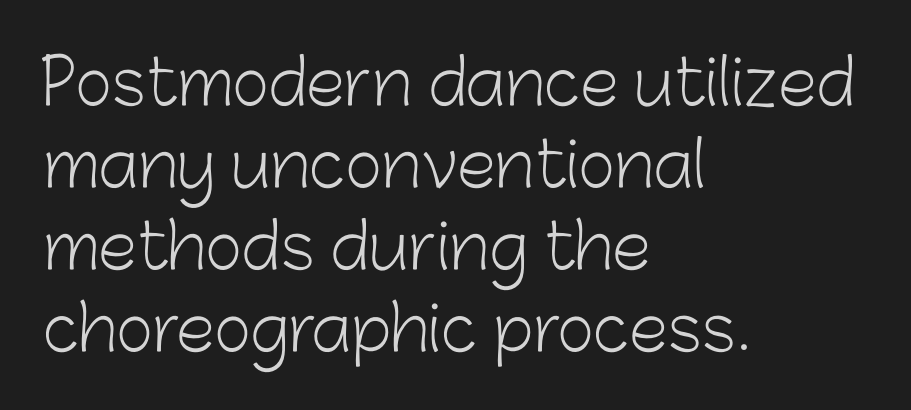
The image shows 63 px light sans-serif type, upright; set left-aligned, normal line spacing (1.3x), normal letter spacing, not underlined; low stroke contrast and a medium x-height.
